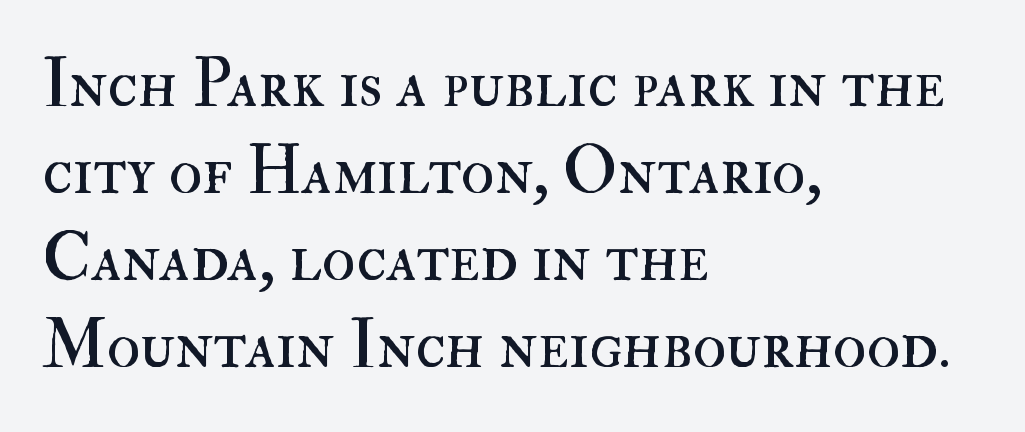
The image shows 68 px regular-weight type, upright; set left-aligned, normal line spacing (1.28x), normal letter spacing, not underlined; high stroke contrast and a small x-height.
